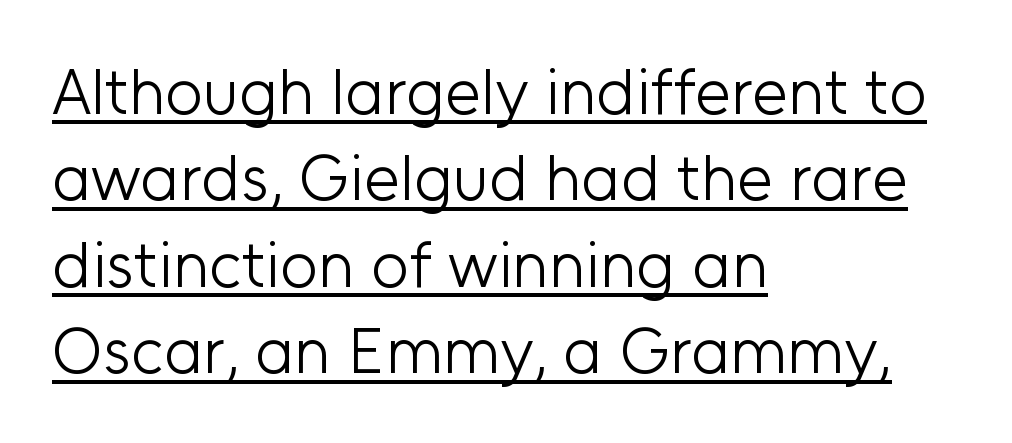
Q: Is the text bold? A: No.
Q: Is the text italic (slanted)? A: No, it is upright.
Q: Is the typeface a serif or a sans-serif typeface? A: Sans-serif.
Q: Is the text underlined? A: Yes.
Q: How is the paragraph aligned? A: Left-aligned.
Q: Is the spacing between letters normal or unusually wide? A: Normal.
Q: Is the spacing between lines tight, normal or loose? A: Normal.
Q: Width (condensed, normal, or wide)? A: Normal.
Q: Stroke contrast? A: Low.
Q: x-height? A: Medium.
Q: Monospaced? A: No.
